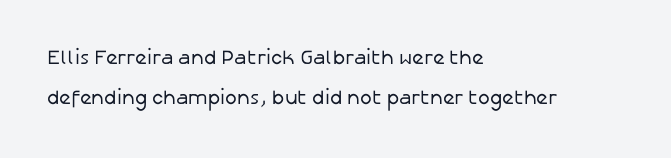
{"italic": "no", "bold": "no", "underline": "no", "align": "left", "line_spacing": "loose", "line_spacing_ratio": 1.98, "letter_spacing": "normal", "letter_spacing_em": 0.0, "glyph_px": 20}
